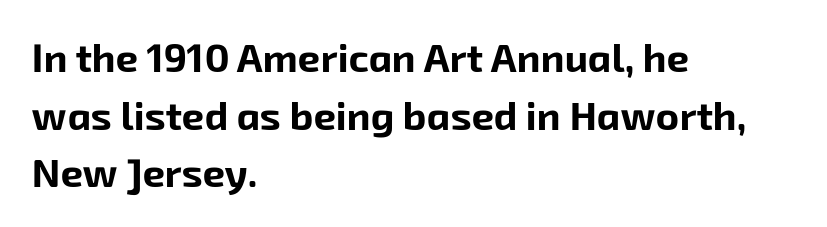
The image shows 40 px bold sans-serif type; set left-aligned, normal line spacing (1.44x), normal letter spacing, not underlined; low stroke contrast and a medium x-height.
